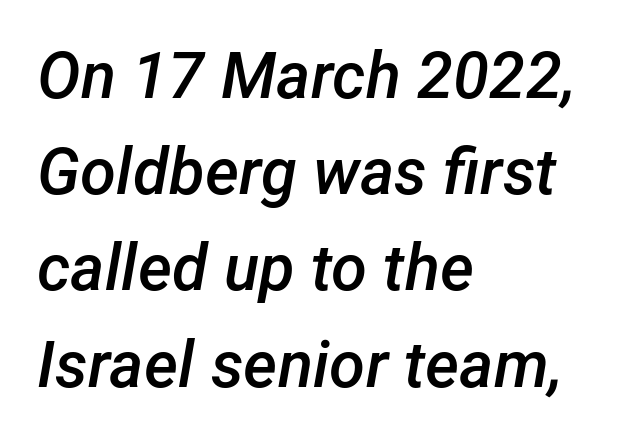
{"italic": "yes", "lean": "right", "slant_degrees": 12, "bold": "semi", "weight": "semibold", "width": "normal", "stroke_contrast": "low", "x_height": "medium", "monospaced": "no", "underline": "no", "align": "left", "line_spacing": "normal", "line_spacing_ratio": 1.48, "letter_spacing": "normal", "letter_spacing_em": 0.0, "glyph_px": 65}
